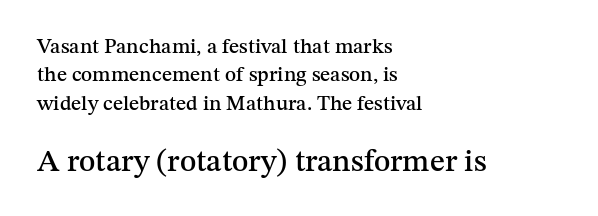
{"serif": "yes", "italic": "no", "width": "normal", "stroke_contrast": "medium", "x_height": "medium", "monospaced": "no", "underline": "no", "align": "left", "line_spacing": "normal", "line_spacing_ratio": 1.35, "letter_spacing": "normal", "letter_spacing_em": 0.0, "larger_block": "second", "size_ratio": 1.48, "glyph_px": 31}
